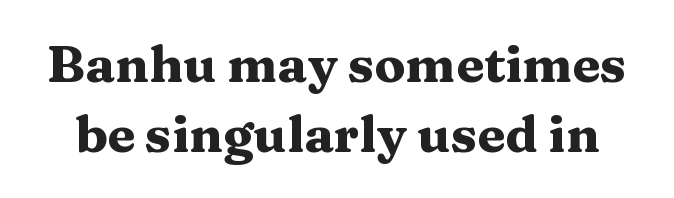
{"serif": "yes", "italic": "no", "bold": "yes", "weight": "heavy", "width": "wide", "stroke_contrast": "medium", "x_height": "medium", "monospaced": "no", "underline": "no", "line_spacing": "normal", "line_spacing_ratio": 1.38, "letter_spacing": "normal", "letter_spacing_em": 0.0, "glyph_px": 51}
